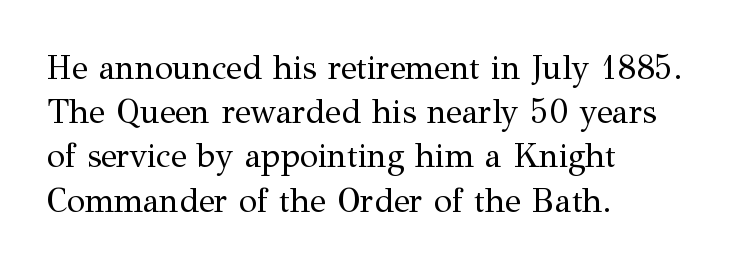
{"serif": "yes", "italic": "no", "bold": "no", "weight": "regular", "width": "normal", "stroke_contrast": "medium", "x_height": "medium", "monospaced": "no", "underline": "no", "align": "left", "line_spacing": "normal", "line_spacing_ratio": 1.34, "letter_spacing": "normal", "letter_spacing_em": 0.0, "glyph_px": 33}
